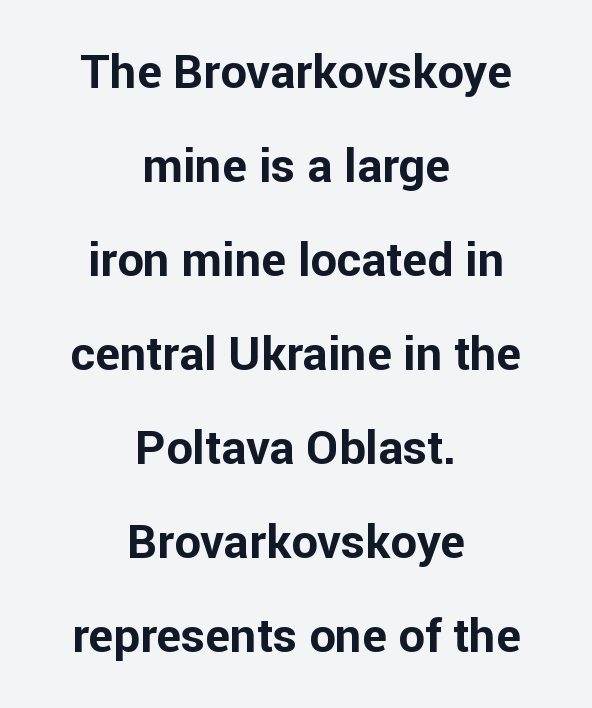
{"serif": "no", "italic": "no", "bold": "yes", "weight": "bold", "width": "normal", "stroke_contrast": "low", "x_height": "medium", "monospaced": "no", "underline": "no", "align": "center", "line_spacing": "loose", "line_spacing_ratio": 2.0, "letter_spacing": "normal", "letter_spacing_em": 0.0, "glyph_px": 47}
